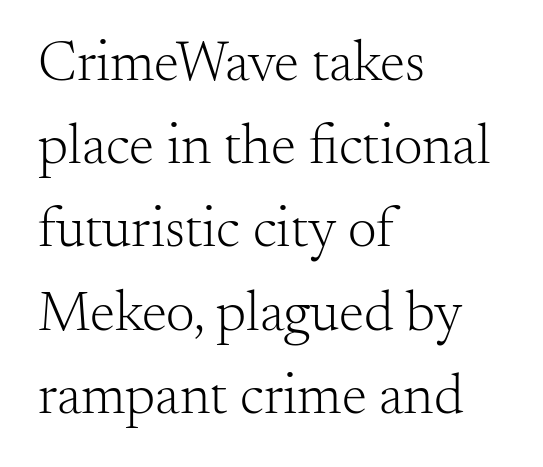
{"serif": "yes", "italic": "no", "bold": "no", "weight": "light", "width": "normal", "stroke_contrast": "medium", "x_height": "small", "monospaced": "no", "underline": "no", "align": "left", "line_spacing": "normal", "line_spacing_ratio": 1.46, "letter_spacing": "normal", "letter_spacing_em": 0.0, "glyph_px": 57}
